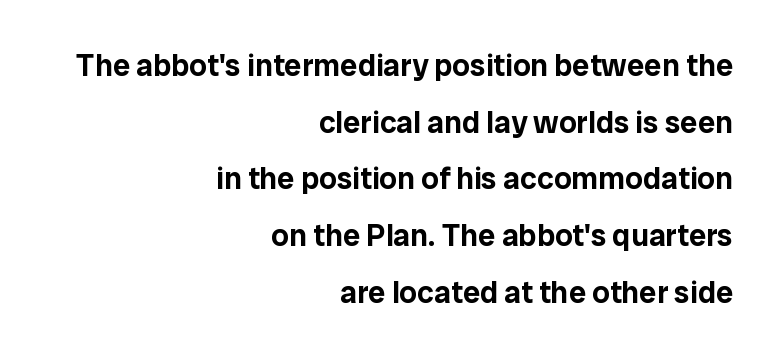
The image shows 31 px sans-serif type, upright; set right-aligned, line spacing 1.83x, normal letter spacing, not underlined; low stroke contrast and a medium x-height.
